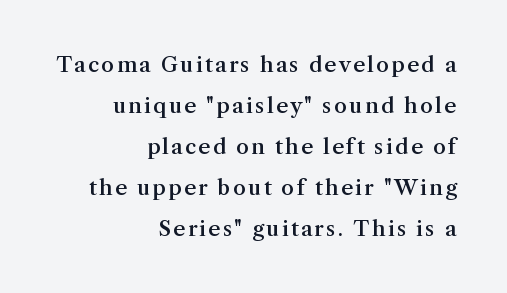
The image shows 21 px text type, upright; set right-aligned, loose line spacing (1.95x), not underlined.
